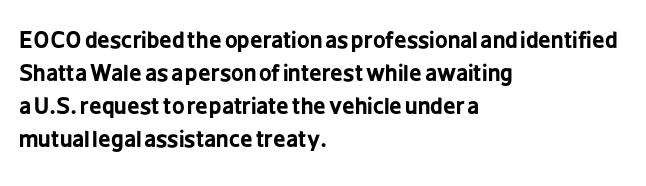
{"italic": "no", "bold": "yes", "underline": "no", "align": "left", "line_spacing": "normal", "line_spacing_ratio": 1.5, "letter_spacing": "normal", "letter_spacing_em": 0.0, "glyph_px": 22}
